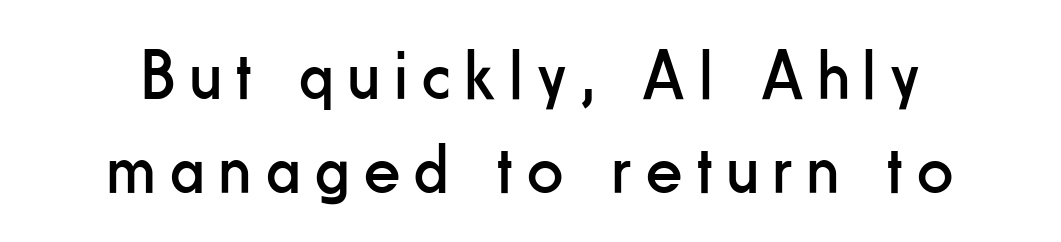
Q: Is the text bold? A: No.
Q: Is the text italic (slanted)? A: No, it is upright.
Q: Is the typeface a serif or a sans-serif typeface? A: Sans-serif.
Q: Is the text underlined? A: No.
Q: How is the paragraph aligned? A: Centered.
Q: Is the spacing between letters normal or unusually wide? A: Unusually wide.
Q: Is the spacing between lines tight, normal or loose? A: Normal.
Q: Width (condensed, normal, or wide)? A: Condensed.
Q: Stroke contrast? A: Low.
Q: x-height? A: Small.
Q: Monospaced? A: No.
